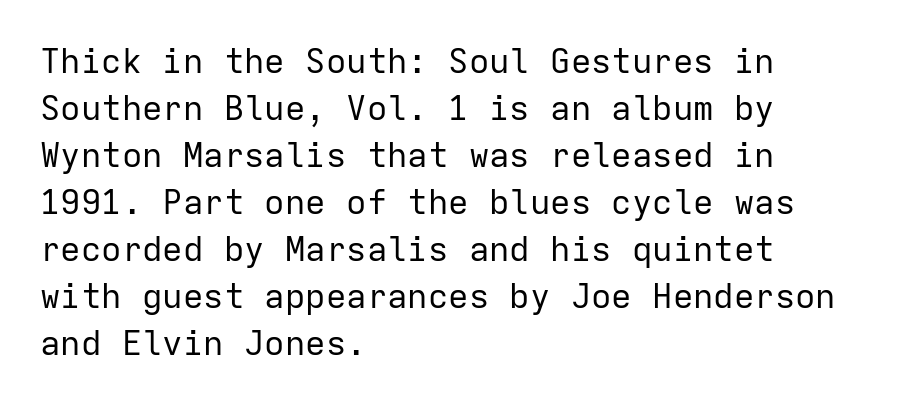
The image shows 34 px regular-weight sans-serif type, upright, monospaced; set left-aligned, normal line spacing (1.38x), normal letter spacing, not underlined; low stroke contrast and a medium x-height.
